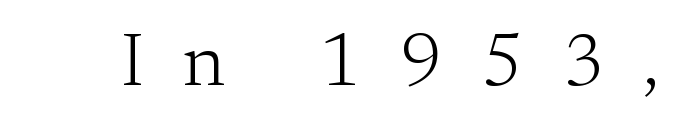
A roman cut, with each character standing at attention. Old-style or modern, the face here clearly has serifs. A quiet, ordinary-to-light weight characterises the typeface. Beneath every word, the page is bare.
